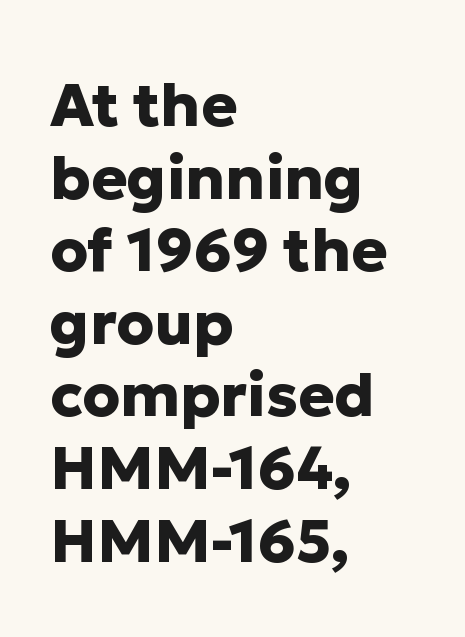
{"serif": "no", "italic": "no", "bold": "yes", "weight": "heavy", "width": "normal", "stroke_contrast": "low", "x_height": "medium", "monospaced": "no", "underline": "no", "align": "left", "line_spacing_ratio": 1.21, "letter_spacing": "normal", "letter_spacing_em": 0.0, "glyph_px": 60}
